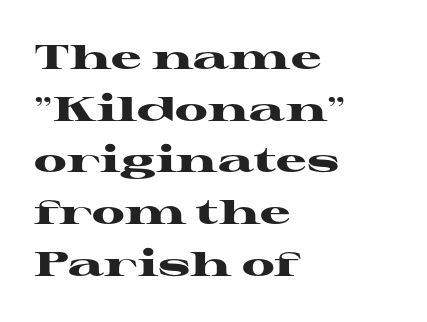
The space between consecutive lines is moderate. Decoration check: the copy has no underline. Yep, those are serifs on the letters. Italic: no, the glyphs are upright roman. Spacing verdict: proportional, widths tailored to each character. Every letter is thick-stroked: bold, no question.
